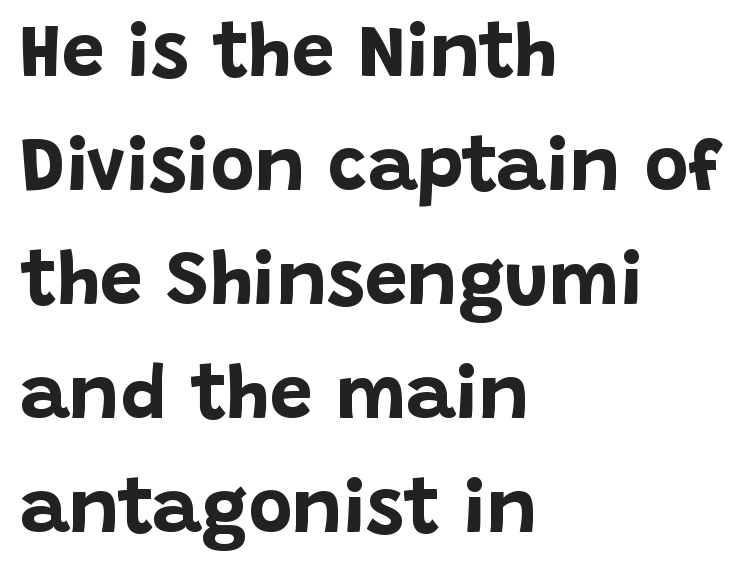
The image shows 76 px bold sans-serif type, upright; set left-aligned, normal line spacing (1.5x), normal letter spacing, not underlined; low stroke contrast and a large x-height.
